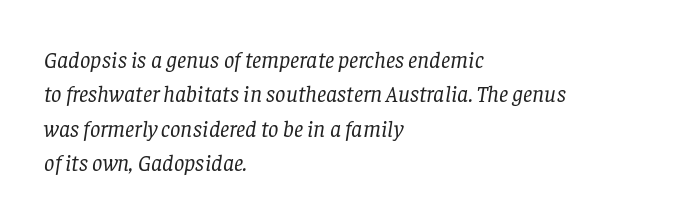
Weight: not bold — regular or lighter. The face used here has a pronounced slope to its letters. Words appear dense and cohesive because spacing is normal. The leading is moderate, giving the passage an even texture. These lines are set flush left with a ragged right edge.
